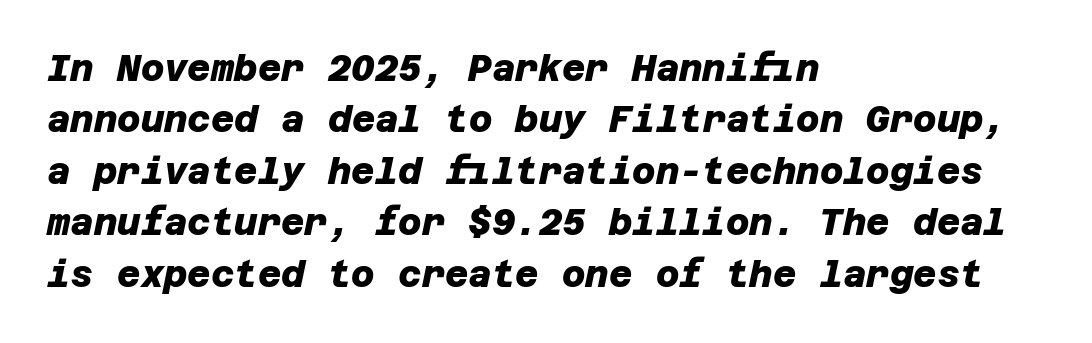
The image shows 36 px heavy sans-serif type; set left-aligned, normal line spacing (1.43x), normal letter spacing, not underlined; low stroke contrast and a large x-height.
